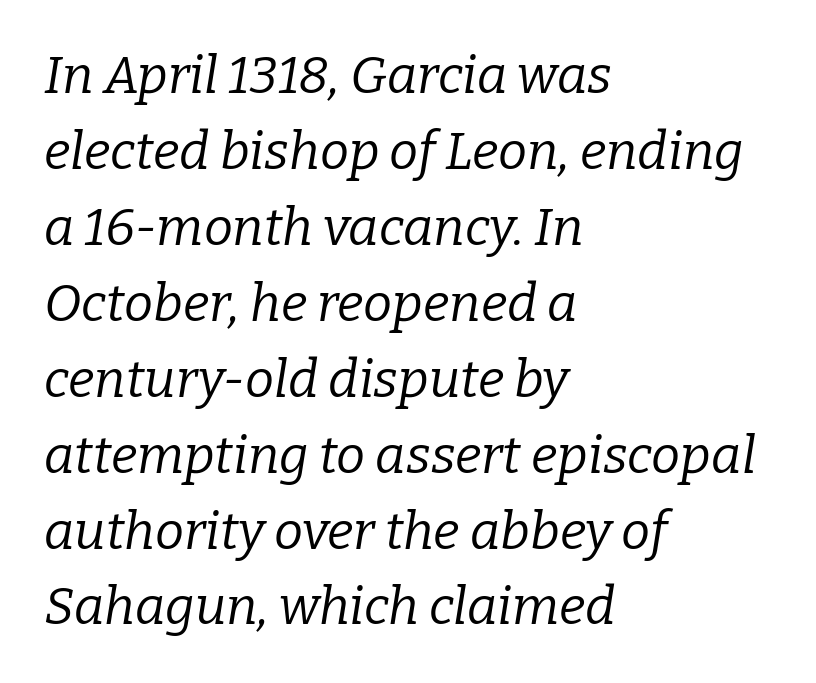
{"serif": "yes", "italic": "yes", "lean": "right", "slant_degrees": 9, "bold": "no", "weight": "regular", "width": "normal", "stroke_contrast": "low", "x_height": "medium", "monospaced": "no", "underline": "no", "align": "left", "line_spacing": "normal", "line_spacing_ratio": 1.46, "letter_spacing": "normal", "letter_spacing_em": 0.0, "glyph_px": 52}
